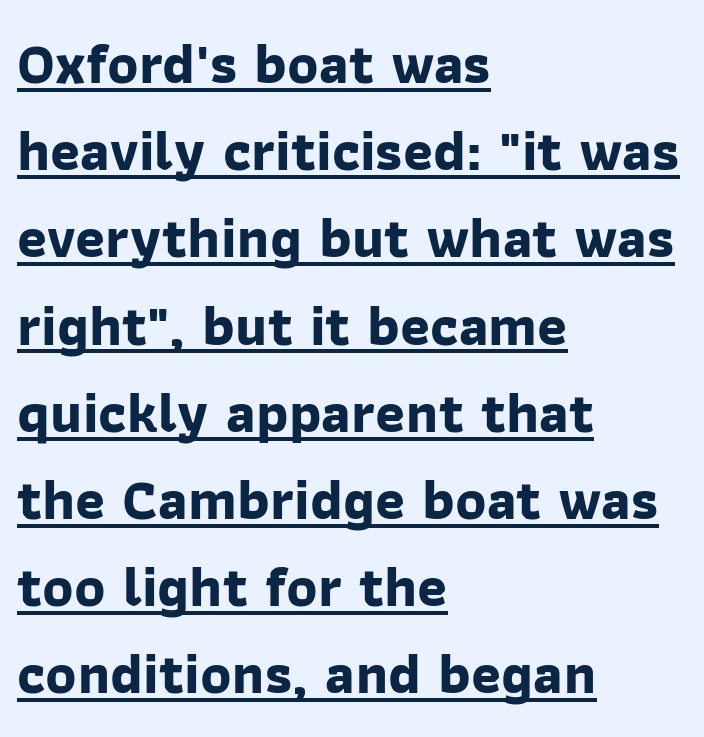
Q: Is the text bold? A: Yes.
Q: Is the typeface a serif or a sans-serif typeface? A: Sans-serif.
Q: Is the text underlined? A: Yes.
Q: How is the paragraph aligned? A: Left-aligned.
Q: Is the spacing between letters normal or unusually wide? A: Normal.
Q: Is the spacing between lines tight, normal or loose? A: Normal.
Q: Width (condensed, normal, or wide)? A: Normal.
Q: Stroke contrast? A: Low.
Q: x-height? A: Medium.
Q: Monospaced? A: No.
